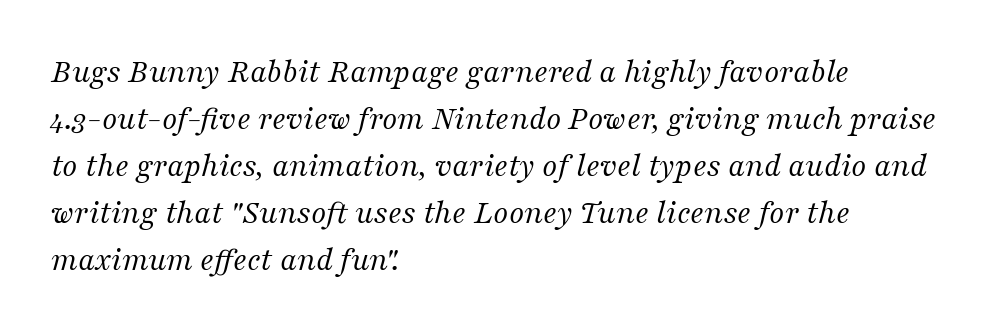
Q: Is the text bold? A: No.
Q: Is the text italic (slanted)? A: Yes, it leans right by about 16 degrees.
Q: Is the typeface a serif or a sans-serif typeface? A: Serif.
Q: Is the text underlined? A: No.
Q: How is the paragraph aligned? A: Left-aligned.
Q: Is the spacing between letters normal or unusually wide? A: Normal.
Q: Is the spacing between lines tight, normal or loose? A: Normal.
Q: Width (condensed, normal, or wide)? A: Normal.
Q: Stroke contrast? A: Medium.
Q: x-height? A: Medium.
Q: Monospaced? A: No.
